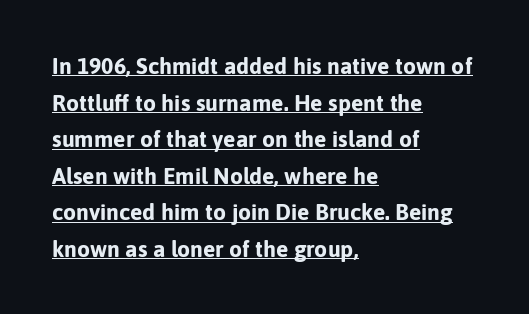
{"italic": "no", "bold": "yes", "underline": "yes", "align": "left", "line_spacing": "normal", "line_spacing_ratio": 1.59, "letter_spacing": "normal", "letter_spacing_em": 0.0, "glyph_px": 23}
